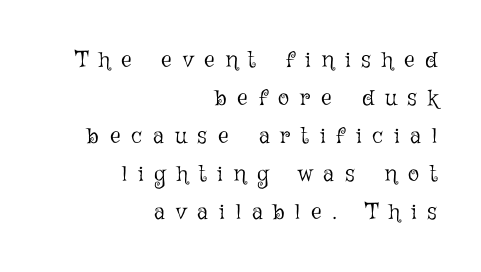
{"italic": "no", "bold": "no", "underline": "no", "align": "right", "line_spacing": "normal", "line_spacing_ratio": 1.65, "letter_spacing": "wide", "letter_spacing_em": 0.48, "glyph_px": 23}
